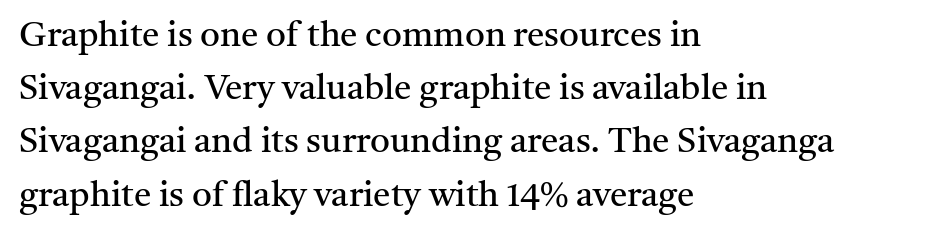
Q: Is the text bold? A: No.
Q: Is the text italic (slanted)? A: No, it is upright.
Q: Is the typeface a serif or a sans-serif typeface? A: Serif.
Q: Is the text underlined? A: No.
Q: How is the paragraph aligned? A: Left-aligned.
Q: Is the spacing between letters normal or unusually wide? A: Normal.
Q: Is the spacing between lines tight, normal or loose? A: Normal.
Q: Width (condensed, normal, or wide)? A: Normal.
Q: Stroke contrast? A: Medium.
Q: x-height? A: Medium.
Q: Monospaced? A: No.
